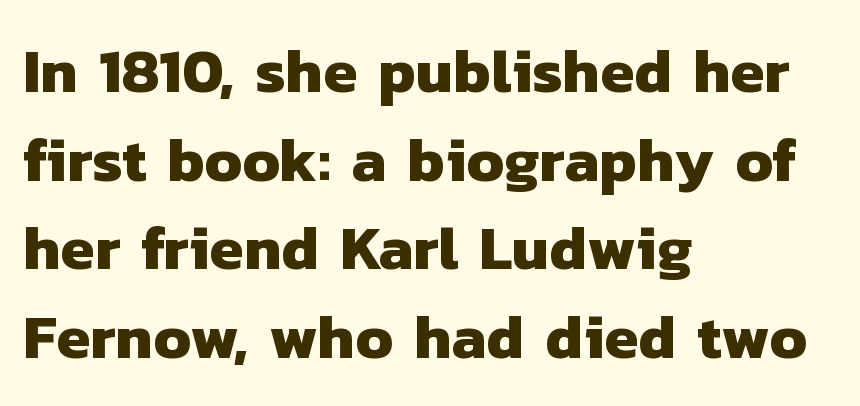
Q: Is the text bold? A: Yes.
Q: Is the typeface a serif or a sans-serif typeface? A: Sans-serif.
Q: Is the text underlined? A: No.
Q: How is the paragraph aligned? A: Left-aligned.
Q: Is the spacing between letters normal or unusually wide? A: Normal.
Q: Is the spacing between lines tight, normal or loose? A: Normal.
Q: Width (condensed, normal, or wide)? A: Normal.
Q: Stroke contrast? A: Low.
Q: x-height? A: Medium.
Q: Monospaced? A: No.
